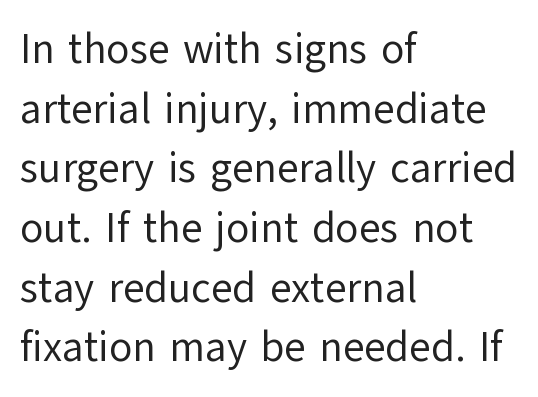
These lines keep a tight, regular rhythm from letter to letter. A typesetter would call this proportional, since set widths differ per character. Clear beneath every line of the passage. Regular leading.
